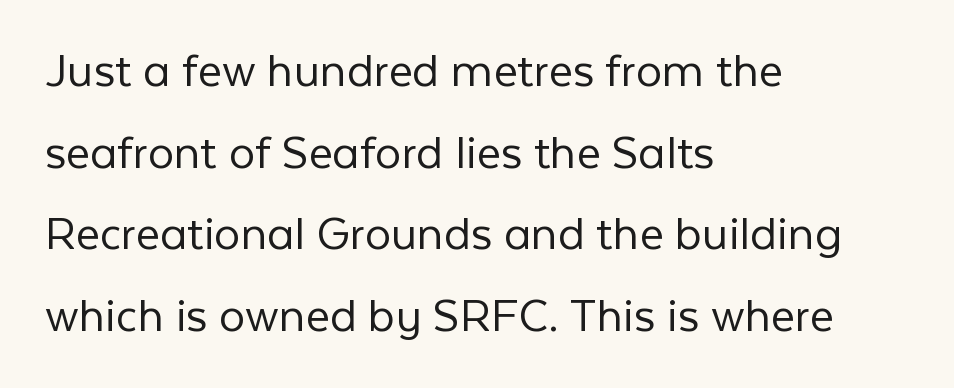
Q: Is the text bold? A: No.
Q: Is the text italic (slanted)? A: No, it is upright.
Q: Is the typeface a serif or a sans-serif typeface? A: Sans-serif.
Q: Is the text underlined? A: No.
Q: How is the paragraph aligned? A: Left-aligned.
Q: Is the spacing between letters normal or unusually wide? A: Normal.
Q: Is the spacing between lines tight, normal or loose? A: Normal.
Q: Width (condensed, normal, or wide)? A: Normal.
Q: Stroke contrast? A: Low.
Q: x-height? A: Medium.
Q: Monospaced? A: No.
